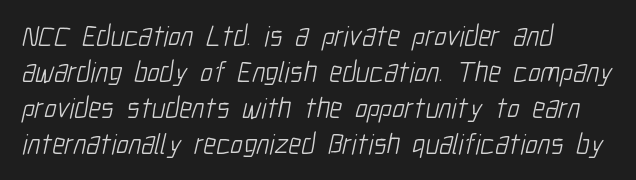
{"serif": "no", "bold": "no", "weight": "light", "width": "condensed", "stroke_contrast": "low", "x_height": "medium", "monospaced": "no", "underline": "no", "align": "left", "line_spacing_ratio": 1.24, "letter_spacing": "normal", "letter_spacing_em": 0.0, "glyph_px": 29}
